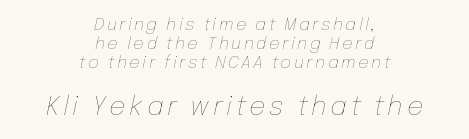
The image shows 26 px text type, italic (leaning right); set centered, tight line spacing (1.13x), not underlined; the second (bottom) block is 1.53x larger.
